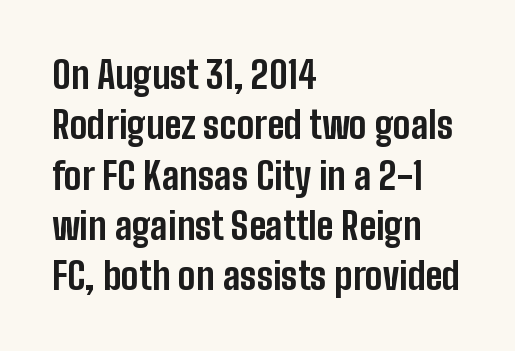
Q: Is the text bold? A: Yes.
Q: Is the text italic (slanted)? A: No, it is upright.
Q: Is the typeface a serif or a sans-serif typeface? A: Sans-serif.
Q: Is the text underlined? A: No.
Q: How is the paragraph aligned? A: Left-aligned.
Q: Is the spacing between letters normal or unusually wide? A: Normal.
Q: Is the spacing between lines tight, normal or loose? A: Normal.
Q: Width (condensed, normal, or wide)? A: Condensed.
Q: Stroke contrast? A: Low.
Q: x-height? A: Medium.
Q: Monospaced? A: No.
